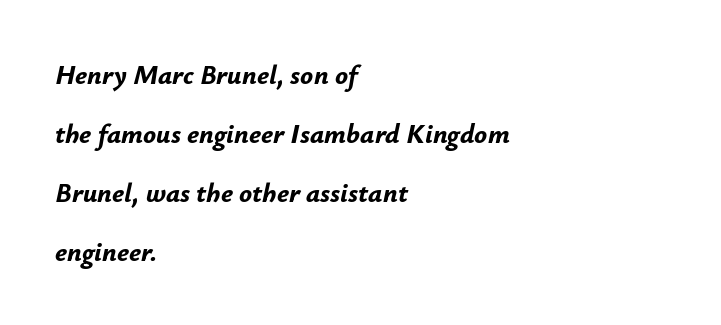
Characters are canted at an angle relative to the baseline's perpendicular. Quick note: underline off. Regarding leading, the lines here are spaced well apart. Students, this is bold: see how much ink each stroke carries. The text block is weighted toward the left margin, trailing off unevenly rightward.
